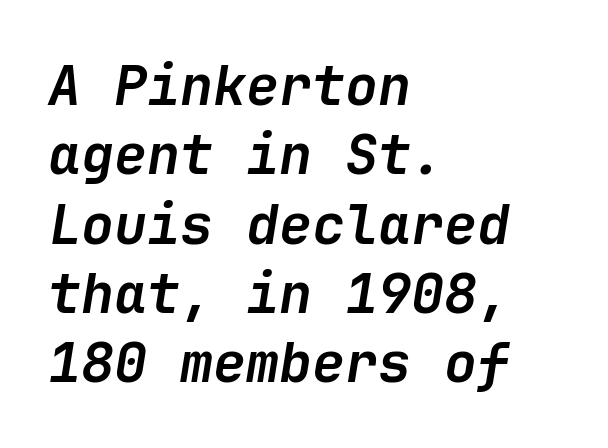
Q: Is the text bold? A: Yes.
Q: Is the text italic (slanted)? A: Yes, it leans right by about 9 degrees.
Q: Is the text underlined? A: No.
Q: How is the paragraph aligned? A: Left-aligned.
Q: Is the spacing between letters normal or unusually wide? A: Normal.
Q: Is the spacing between lines tight, normal or loose? A: Normal.
Q: Width (condensed, normal, or wide)? A: Normal.
Q: Stroke contrast? A: Low.
Q: x-height? A: Medium.
